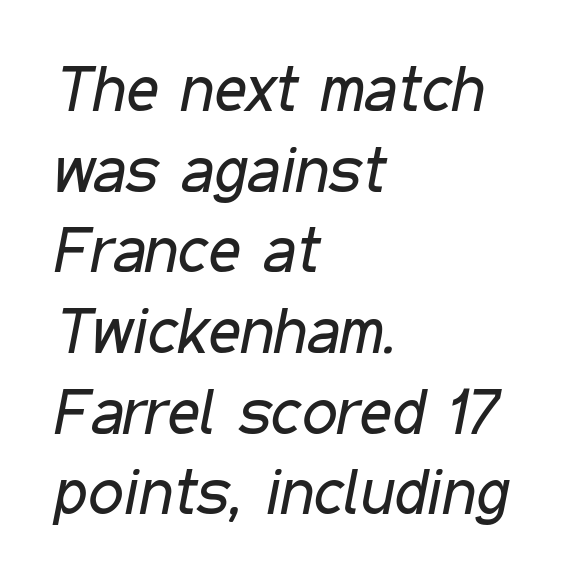
The image shows 63 px regular-weight, condensed type, italic (leaning right); set left-aligned, normal line spacing (1.28x), normal letter spacing, not underlined; low stroke contrast and a medium x-height.
